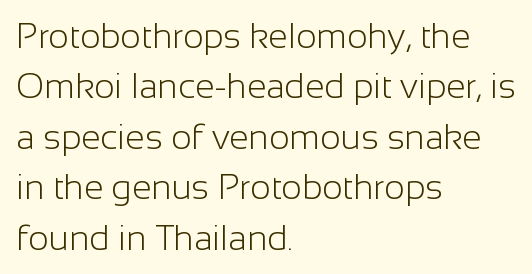
Q: Is the text bold? A: No.
Q: Is the text italic (slanted)? A: No, it is upright.
Q: Is the typeface a serif or a sans-serif typeface? A: Sans-serif.
Q: Is the text underlined? A: No.
Q: How is the paragraph aligned? A: Left-aligned.
Q: Is the spacing between letters normal or unusually wide? A: Normal.
Q: Is the spacing between lines tight, normal or loose? A: Normal.
Q: Width (condensed, normal, or wide)? A: Normal.
Q: Stroke contrast? A: Low.
Q: x-height? A: Medium.
Q: Monospaced? A: No.
